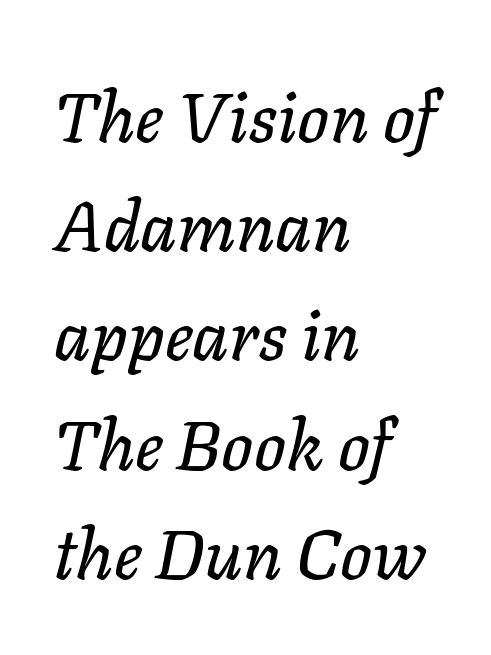
{"italic": "yes", "lean": "right", "slant_degrees": 11, "width": "normal", "stroke_contrast": "low", "x_height": "medium", "monospaced": "no", "underline": "no", "align": "left", "line_spacing": "normal", "line_spacing_ratio": 1.56, "letter_spacing": "normal", "letter_spacing_em": 0.0, "glyph_px": 70}
